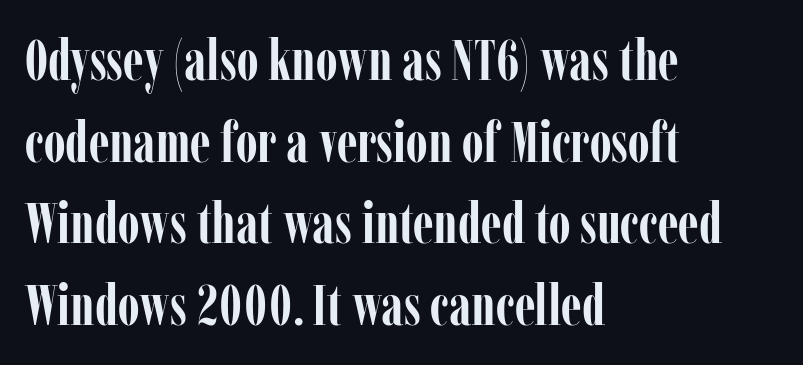
{"serif": "yes", "italic": "no", "bold": "yes", "weight": "semibold", "width": "condensed", "stroke_contrast": "low", "x_height": "medium", "monospaced": "no", "underline": "no", "align": "left", "line_spacing": "normal", "line_spacing_ratio": 1.43, "letter_spacing": "normal", "letter_spacing_em": 0.0, "glyph_px": 57}
